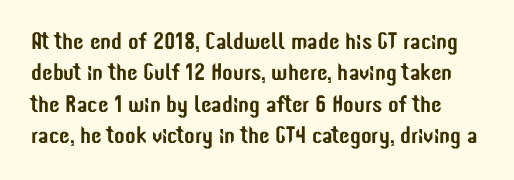
Q: Is the text italic (slanted)? A: No, it is upright.
Q: Is the text underlined? A: No.
Q: Is the spacing between letters normal or unusually wide? A: Normal.
Q: Is the spacing between lines tight, normal or loose? A: Normal.
